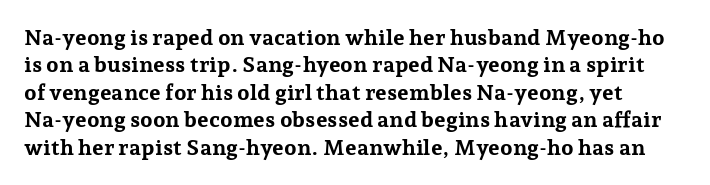
Heavy, bold letterforms. The line-height multiplier appears to be the usual default. Plain, unruled lines of type. Glyph-to-glyph distance matches everyday printed text. When letters stand straight like this, we call the style roman or upright.
